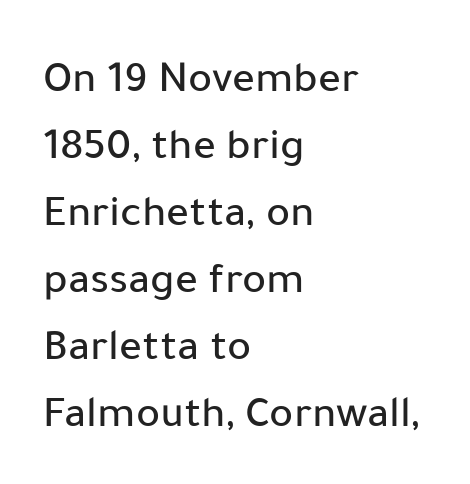
Underline: absent. A typesetter would label this face a sans. Layout note: lines flush left. Note the varied advance widths — an 'i' is clearly narrower than an 'm'. Vertically, the passage feels balanced, rows spaced as you'd expect.
